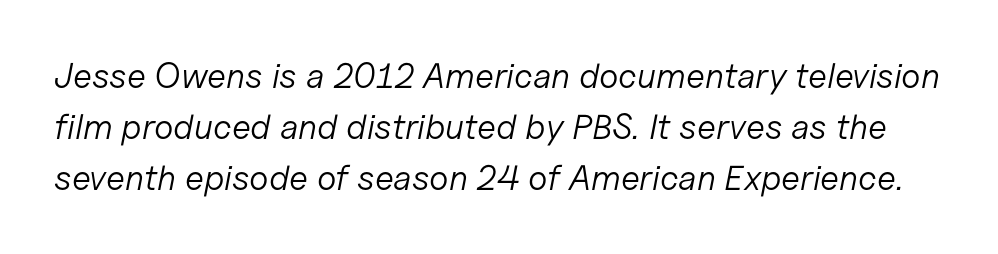
Q: Is the text bold? A: No.
Q: Is the text italic (slanted)? A: Yes, it leans right by about 11 degrees.
Q: Is the text underlined? A: No.
Q: Is the spacing between letters normal or unusually wide? A: Normal.
Q: Is the spacing between lines tight, normal or loose? A: Normal.
Q: Width (condensed, normal, or wide)? A: Normal.
Q: Stroke contrast? A: Low.
Q: x-height? A: Medium.
Q: Monospaced? A: No.
